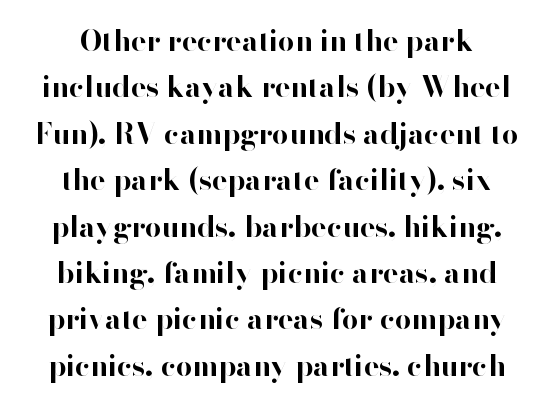
{"serif": "no", "italic": "no", "bold": "yes", "weight": "bold", "width": "normal", "stroke_contrast": "high", "x_height": "small", "monospaced": "no", "underline": "no", "align": "center", "line_spacing": "normal", "line_spacing_ratio": 1.6, "letter_spacing": "normal", "letter_spacing_em": 0.0, "glyph_px": 29}
